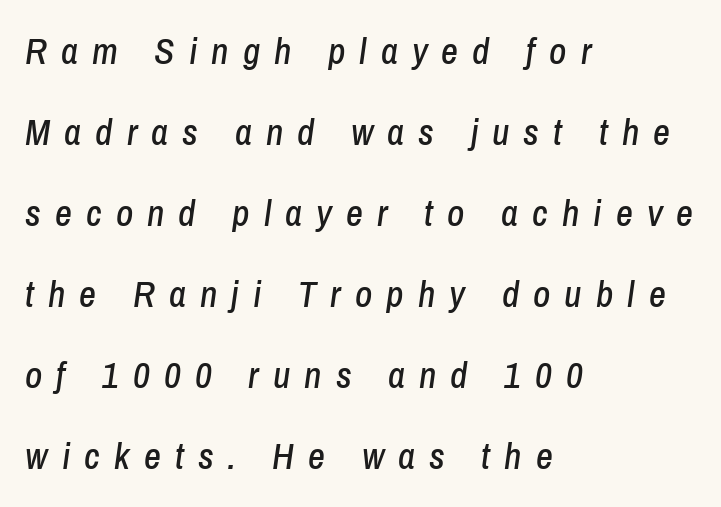
Q: Is the text italic (slanted)? A: Yes, it leans right by about 8 degrees.
Q: Is the text underlined? A: No.
Q: How is the paragraph aligned? A: Left-aligned.
Q: Is the spacing between letters normal or unusually wide? A: Unusually wide.
Q: Is the spacing between lines tight, normal or loose? A: Loose.
Q: Width (condensed, normal, or wide)? A: Condensed.
Q: Stroke contrast? A: Low.
Q: x-height? A: Medium.
Q: Monospaced? A: No.
